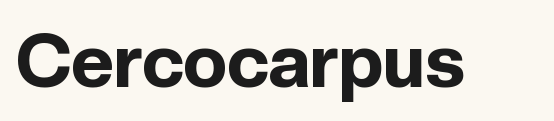
{"serif": "no", "italic": "no", "bold": "yes", "weight": "bold", "width": "normal", "x_height": "medium", "monospaced": "no", "underline": "no", "letter_spacing": "normal", "letter_spacing_em": 0.0, "glyph_px": 74}
